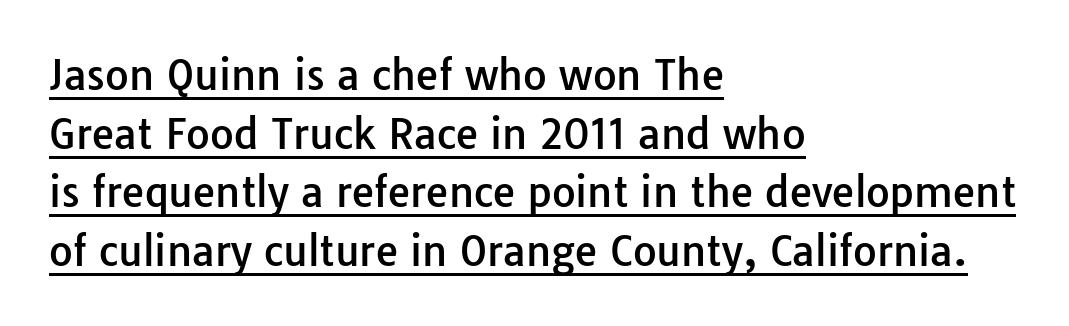
The image shows 41 px sans-serif type, upright; set left-aligned, normal line spacing (1.43x), normal letter spacing, underlined; low stroke contrast and a medium x-height.
